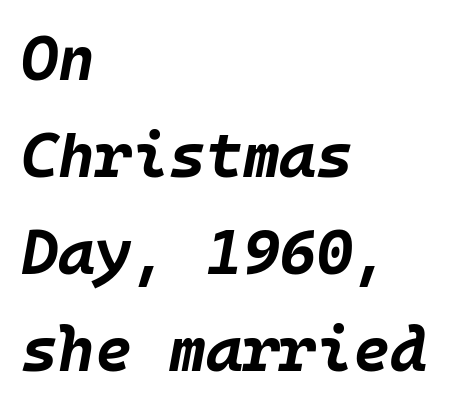
Q: Is the text bold? A: Yes.
Q: Is the text italic (slanted)? A: Yes, it leans right by about 10 degrees.
Q: Is the text underlined? A: No.
Q: How is the paragraph aligned? A: Left-aligned.
Q: Is the spacing between letters normal or unusually wide? A: Normal.
Q: Is the spacing between lines tight, normal or loose? A: Normal.
Q: Width (condensed, normal, or wide)? A: Normal.
Q: Stroke contrast? A: Low.
Q: x-height? A: Large.
